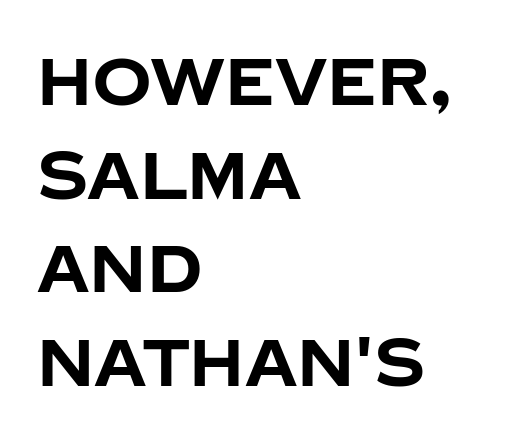
Q: Is the text bold? A: Yes.
Q: Is the text italic (slanted)? A: No, it is upright.
Q: Is the typeface a serif or a sans-serif typeface? A: Sans-serif.
Q: Is the text underlined? A: No.
Q: How is the paragraph aligned? A: Left-aligned.
Q: Is the spacing between letters normal or unusually wide? A: Normal.
Q: Is the spacing between lines tight, normal or loose? A: Normal.
Q: Width (condensed, normal, or wide)? A: Normal.
Q: Stroke contrast? A: Low.
Q: x-height? A: Large.
Q: Monospaced? A: No.
